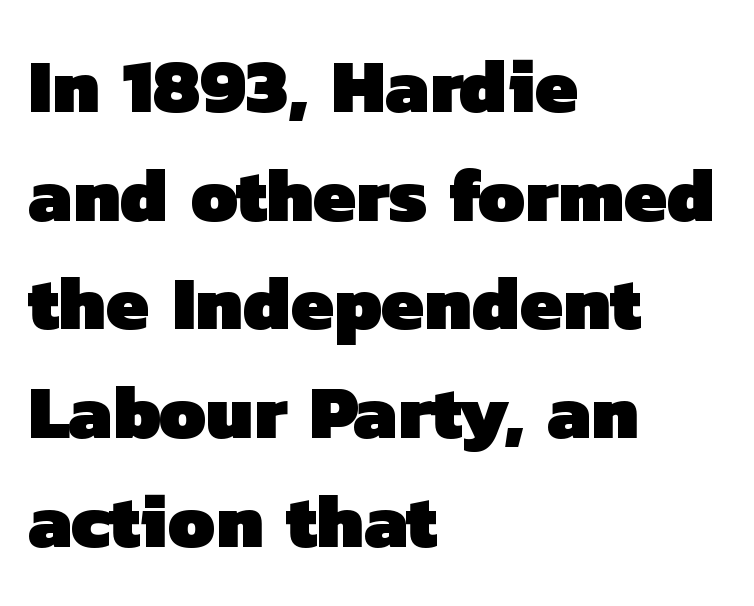
{"serif": "no", "bold": "yes", "weight": "heavy", "width": "normal", "stroke_contrast": "low", "x_height": "medium", "monospaced": "no", "underline": "no", "align": "left", "line_spacing": "normal", "line_spacing_ratio": 1.43, "letter_spacing": "normal", "letter_spacing_em": 0.0, "glyph_px": 76}
